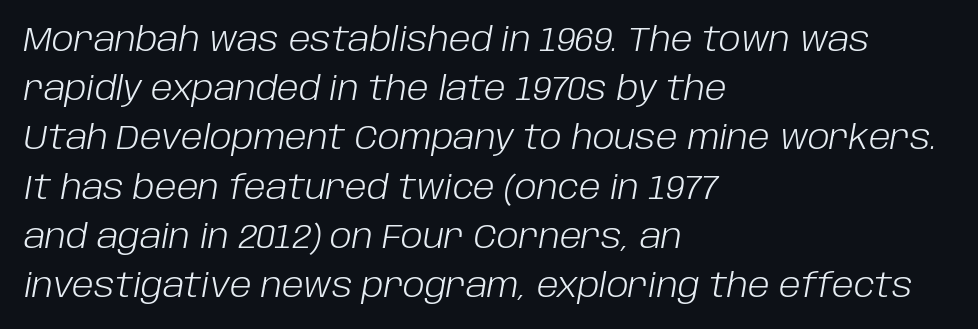
Q: Is the text bold? A: No.
Q: Is the text italic (slanted)? A: Yes, it leans right by about 10 degrees.
Q: Is the text underlined? A: No.
Q: How is the paragraph aligned? A: Left-aligned.
Q: Is the spacing between letters normal or unusually wide? A: Normal.
Q: Is the spacing between lines tight, normal or loose? A: Normal.
Q: Width (condensed, normal, or wide)? A: Normal.
Q: Stroke contrast? A: Low.
Q: x-height? A: Large.
Q: Monospaced? A: No.
